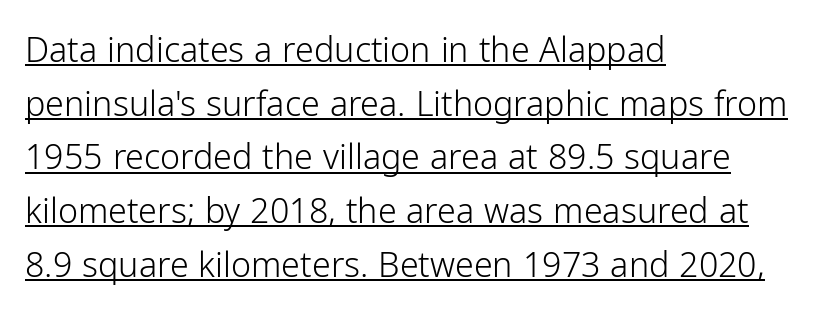
Q: Is the text bold? A: No.
Q: Is the text italic (slanted)? A: No, it is upright.
Q: Is the typeface a serif or a sans-serif typeface? A: Sans-serif.
Q: Is the text underlined? A: Yes.
Q: How is the paragraph aligned? A: Left-aligned.
Q: Is the spacing between letters normal or unusually wide? A: Normal.
Q: Is the spacing between lines tight, normal or loose? A: Normal.
Q: Width (condensed, normal, or wide)? A: Normal.
Q: Stroke contrast? A: Low.
Q: x-height? A: Medium.
Q: Monospaced? A: No.
